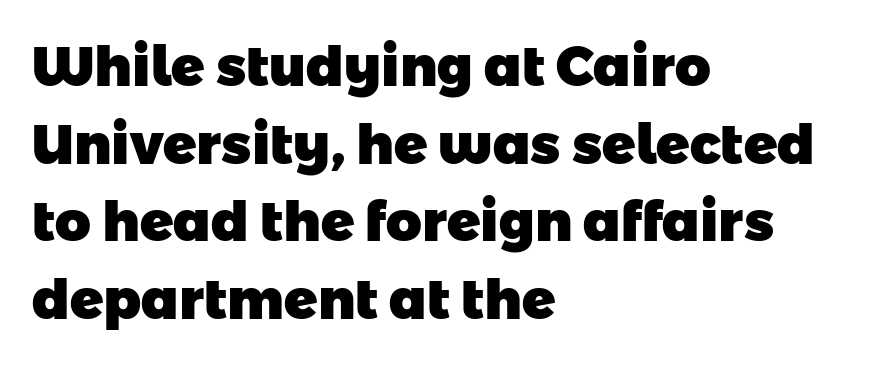
{"serif": "no", "bold": "yes", "weight": "heavy", "width": "normal", "stroke_contrast": "low", "x_height": "medium", "monospaced": "no", "underline": "no", "align": "left", "line_spacing": "normal", "line_spacing_ratio": 1.41, "letter_spacing": "normal", "letter_spacing_em": 0.0, "glyph_px": 55}
